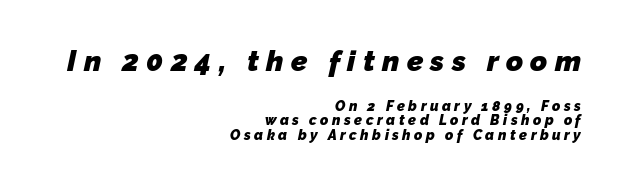
Q: Is the text bold? A: Yes.
Q: Is the typeface a serif or a sans-serif typeface? A: Sans-serif.
Q: Is the text underlined? A: No.
Q: How is the paragraph aligned? A: Right-aligned.
Q: Is the spacing between letters normal or unusually wide? A: Unusually wide.
Q: Is the spacing between lines tight, normal or loose? A: Tight.
Q: Which block of text is set in a larger size, the first (top) or the second (bottom)? A: The first (top) one.
Q: Width (condensed, normal, or wide)? A: Normal.
Q: Stroke contrast? A: Low.
Q: x-height? A: Medium.
Q: Monospaced? A: No.
